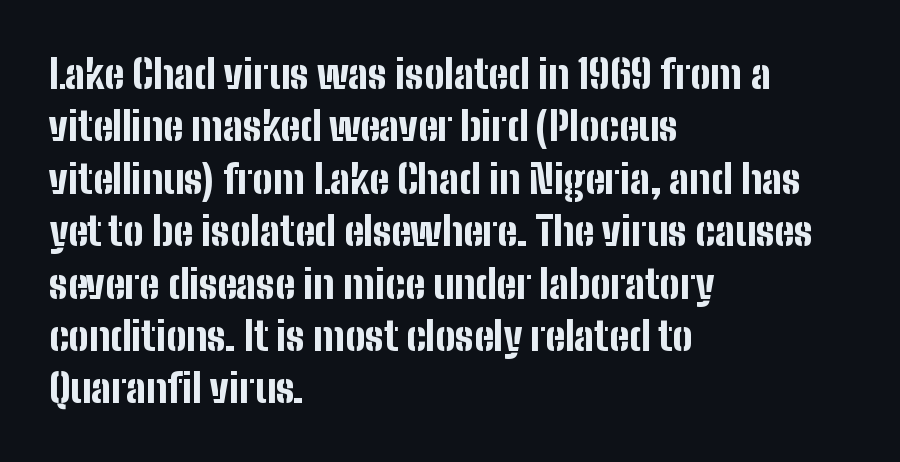
Tracking value appears to be zero — textbook default spacing. Quick note: not italic, upright. Which margin do the lines hug? The left one — the right edge is uneven. The passage shown is not underscored anywhere.
